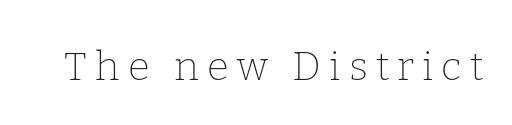
Q: Is the text bold? A: No.
Q: Is the text italic (slanted)? A: No, it is upright.
Q: Is the typeface a serif or a sans-serif typeface? A: Serif.
Q: Is the text underlined? A: No.
Q: Is the spacing between letters normal or unusually wide? A: Unusually wide.
Q: Width (condensed, normal, or wide)? A: Normal.
Q: Stroke contrast? A: Low.
Q: x-height? A: Medium.
Q: Monospaced? A: No.
